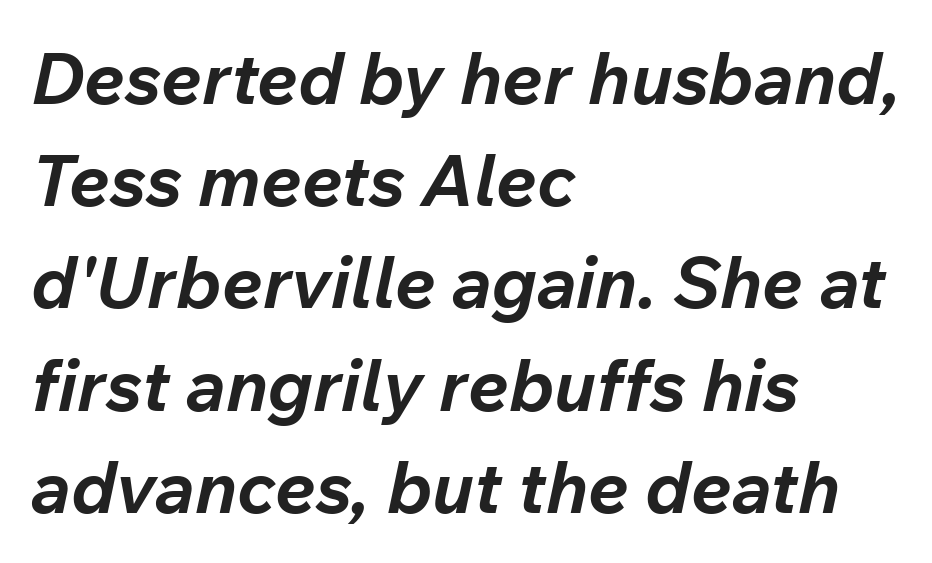
The image shows 72 px bold type, italic (leaning right); set left-aligned, normal line spacing (1.42x), normal letter spacing, not underlined; low stroke contrast and a medium x-height.
